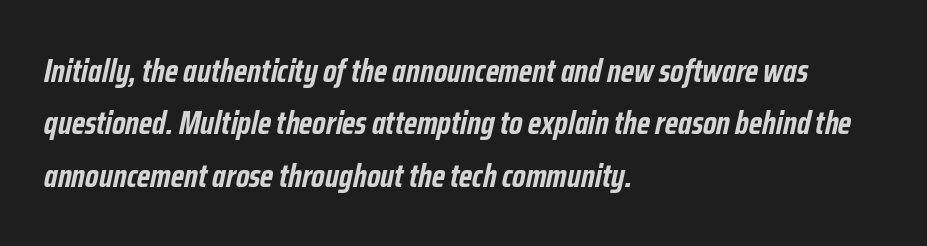
The image shows 33 px semibold, condensed type, italic (leaning right); set left-aligned, normal line spacing (1.59x), normal letter spacing, not underlined; low stroke contrast and a medium x-height.
